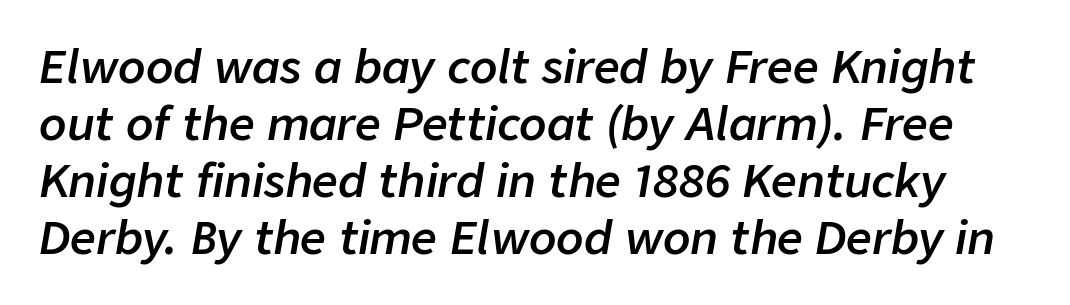
The image shows 45 px semibold type, italic (leaning right); set normal line spacing (1.27x), normal letter spacing, not underlined; low stroke contrast and a medium x-height.
